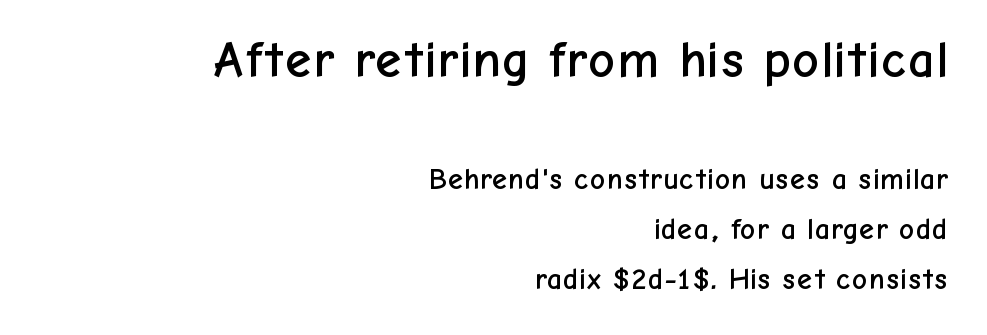
The image shows 52 px sans-serif type, upright; set right-aligned, normal line spacing (1.66x), normal letter spacing, not underlined; the first (top) block is 1.73x larger; low stroke contrast and a medium x-height.
